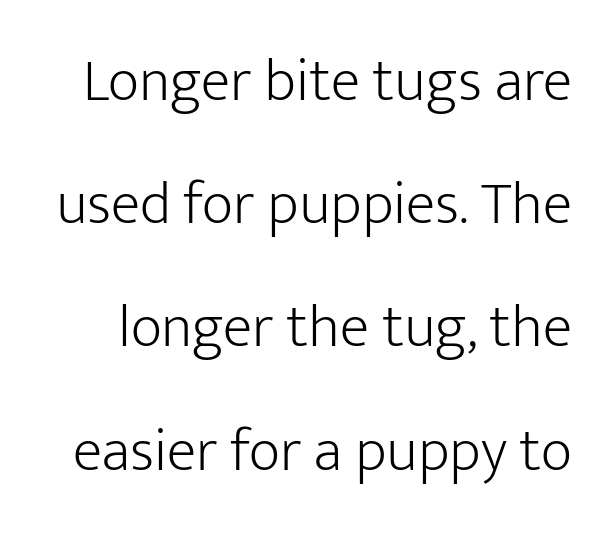
Interline gaps are noticeably wide in this sample. Every character sits straight up, as roman type does. In terms of letterspacing, this is plain default setting. Words float on clear page, feet unadorned. These lines are rendered in a variable-pitch font. Classification — sans serif.
